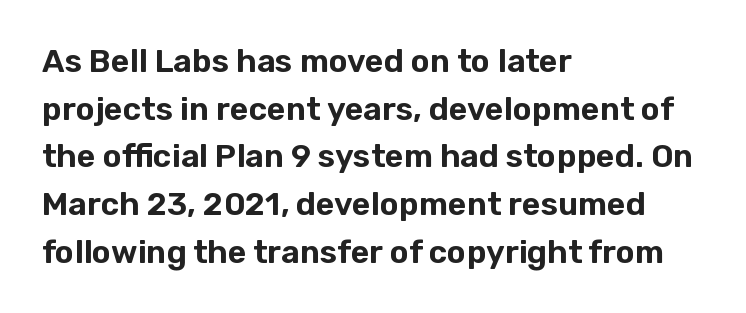
{"serif": "no", "italic": "no", "width": "normal", "stroke_contrast": "low", "x_height": "medium", "monospaced": "no", "underline": "no", "align": "left", "line_spacing": "normal", "line_spacing_ratio": 1.49, "letter_spacing": "normal", "letter_spacing_em": 0.0, "glyph_px": 32}
